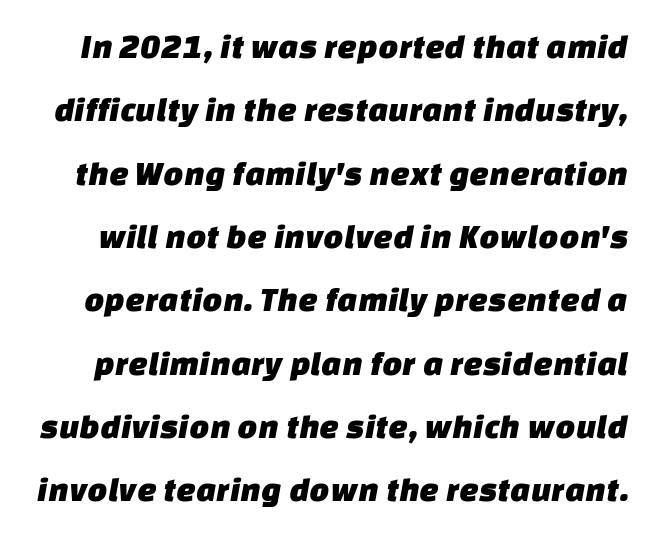
Q: Is the typeface a serif or a sans-serif typeface? A: Sans-serif.
Q: Is the text underlined? A: No.
Q: Is the spacing between letters normal or unusually wide? A: Normal.
Q: Width (condensed, normal, or wide)? A: Normal.
Q: Stroke contrast? A: Low.
Q: x-height? A: Large.
Q: Monospaced? A: No.
